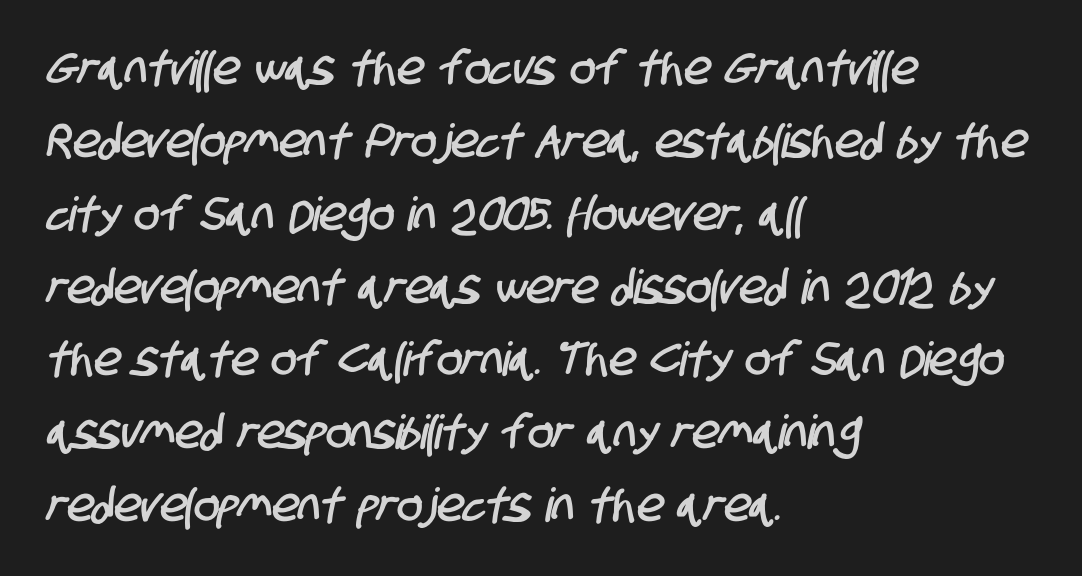
{"serif": "no", "width": "condensed", "stroke_contrast": "low", "x_height": "large", "monospaced": "no", "underline": "no", "align": "left", "line_spacing": "normal", "line_spacing_ratio": 1.55, "letter_spacing": "normal", "letter_spacing_em": 0.0, "glyph_px": 47}
